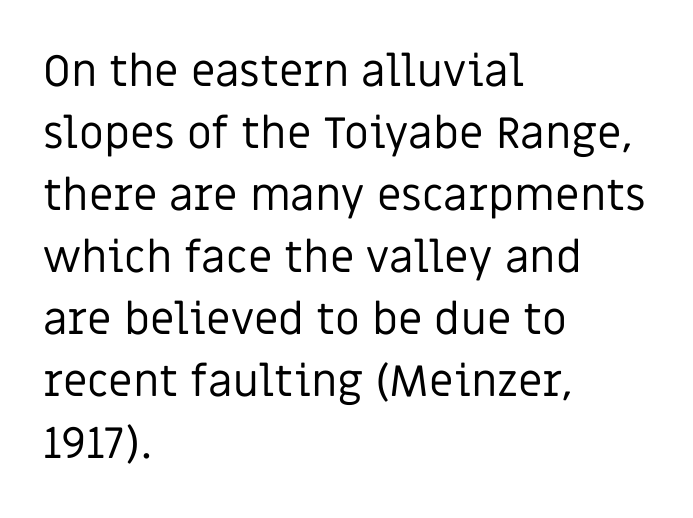
Q: Is the text bold? A: No.
Q: Is the text italic (slanted)? A: No, it is upright.
Q: Is the typeface a serif or a sans-serif typeface? A: Sans-serif.
Q: Is the text underlined? A: No.
Q: How is the paragraph aligned? A: Left-aligned.
Q: Is the spacing between letters normal or unusually wide? A: Normal.
Q: Is the spacing between lines tight, normal or loose? A: Normal.
Q: Width (condensed, normal, or wide)? A: Normal.
Q: Stroke contrast? A: Low.
Q: x-height? A: Large.
Q: Monospaced? A: No.
